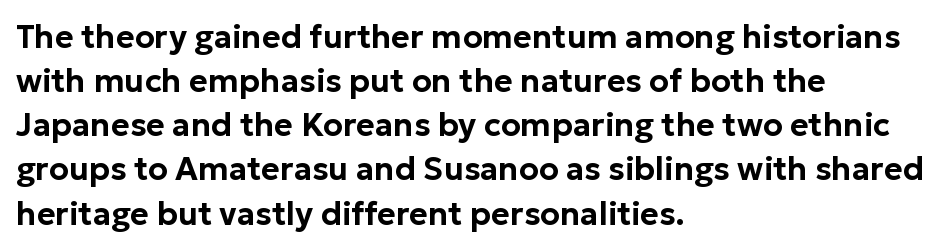
Q: Is the text italic (slanted)? A: No, it is upright.
Q: Is the typeface a serif or a sans-serif typeface? A: Sans-serif.
Q: Is the text underlined? A: No.
Q: How is the paragraph aligned? A: Left-aligned.
Q: Is the spacing between letters normal or unusually wide? A: Normal.
Q: Is the spacing between lines tight, normal or loose? A: Normal.
Q: Width (condensed, normal, or wide)? A: Normal.
Q: Stroke contrast? A: Low.
Q: x-height? A: Medium.
Q: Monospaced? A: No.
